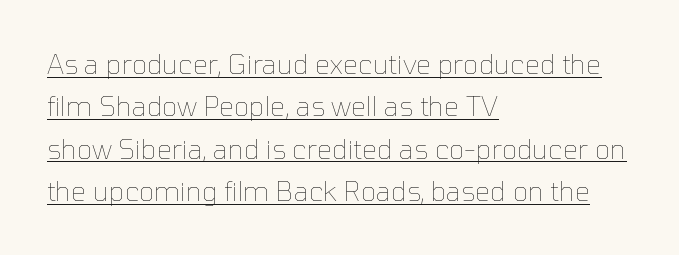
The image shows 27 px text type, upright; set left-aligned, normal line spacing (1.57x), normal letter spacing, underlined.
